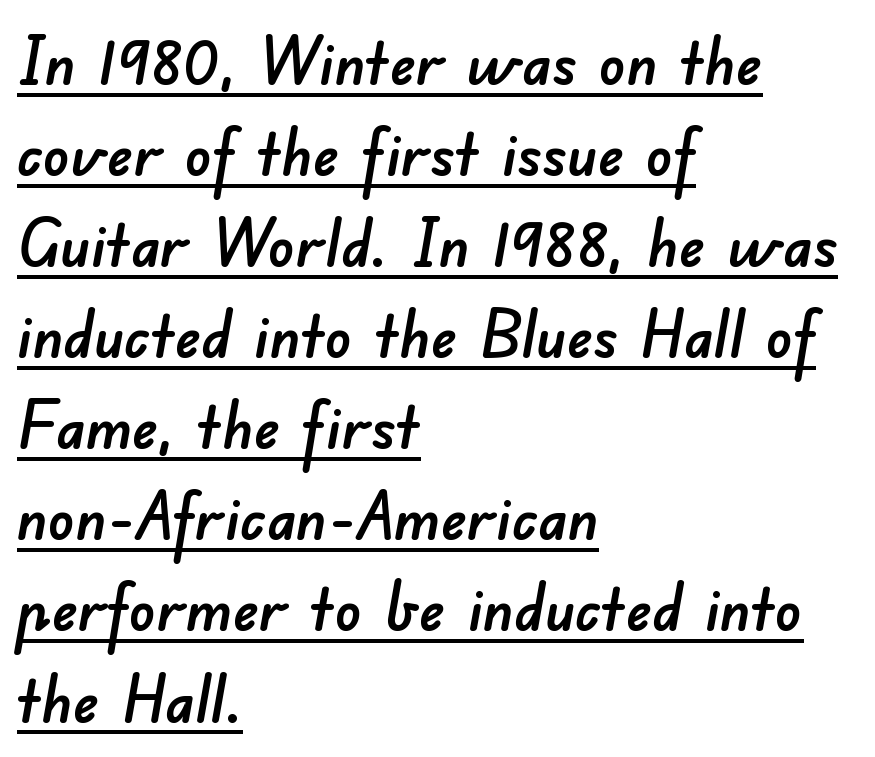
The rendering keeps characters at their native spacing. Layout note: lines flush left. A sans-serif font was chosen for this passage. The lines sit at an ordinary, default distance from one another.
